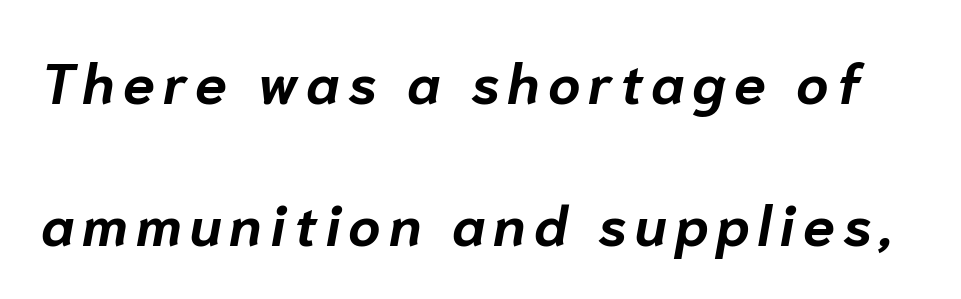
The area under the type is left untouched. Would a proofreader flag this as italicized? Yes. Is there much room between lines? Yes — plenty of vertical air separates them. Every letter is thick-stroked: bold, no question.
